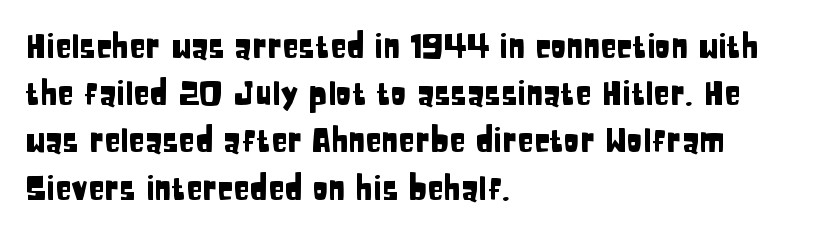
The image shows 33 px condensed sans-serif type, upright; set left-aligned, normal line spacing (1.43x), normal letter spacing, not underlined; low stroke contrast and a large x-height.
